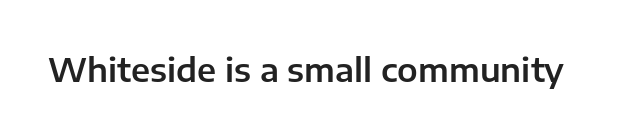
The image shows 33 px sans-serif type, upright; set normal letter spacing, not underlined; low stroke contrast and a medium x-height.
